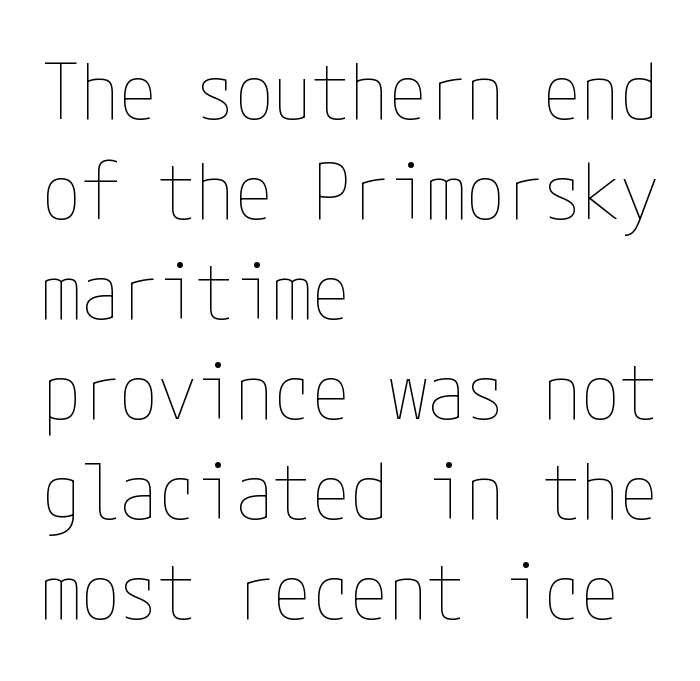
{"italic": "no", "bold": "no", "weight": "thin", "width": "condensed", "stroke_contrast": "low", "x_height": "medium", "underline": "no", "align": "left", "line_spacing": "normal", "line_spacing_ratio": 1.3, "letter_spacing": "normal", "letter_spacing_em": 0.0, "glyph_px": 77}
